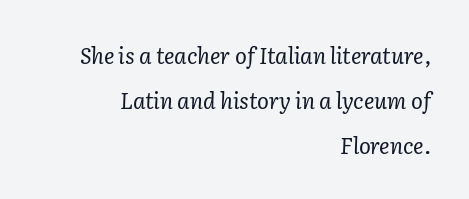
The area under the type is left untouched. The face used here has a pronounced slope to its letters. Each word holds together tightly as a unit, with standard inter-letter gaps. If you drew a ruler down the right edge, every line would touch it.
